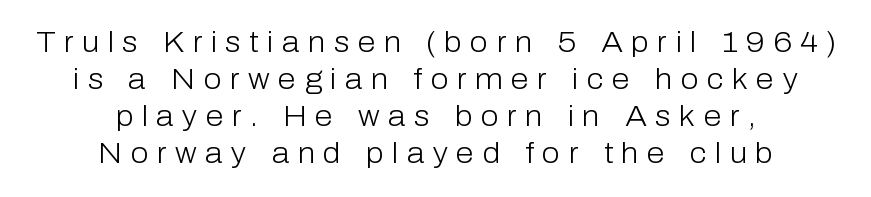
The image shows 29 px light sans-serif type, upright; set centered, normal line spacing (1.28x), unusually wide letter spacing (+0.29 em), not underlined; low stroke contrast and a medium x-height.
